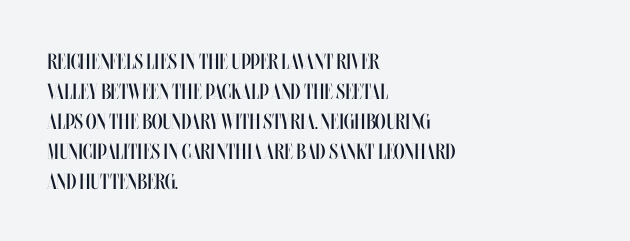
{"italic": "no", "bold": "no", "underline": "no", "align": "left", "line_spacing": "normal", "line_spacing_ratio": 1.36, "letter_spacing": "normal", "letter_spacing_em": 0.0, "glyph_px": 22}
